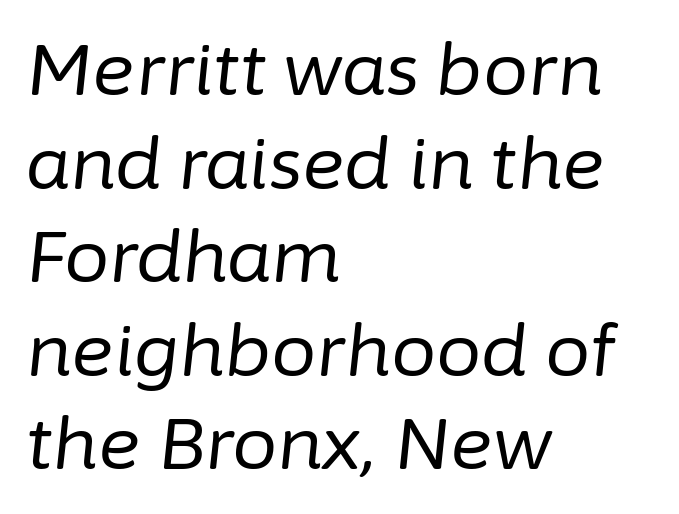
Q: Is the text bold? A: No.
Q: Is the text italic (slanted)? A: Yes, it leans right by about 6 degrees.
Q: Is the text underlined? A: No.
Q: How is the paragraph aligned? A: Left-aligned.
Q: Is the spacing between letters normal or unusually wide? A: Normal.
Q: Is the spacing between lines tight, normal or loose? A: Normal.
Q: Width (condensed, normal, or wide)? A: Normal.
Q: Stroke contrast? A: Low.
Q: x-height? A: Medium.
Q: Monospaced? A: No.
